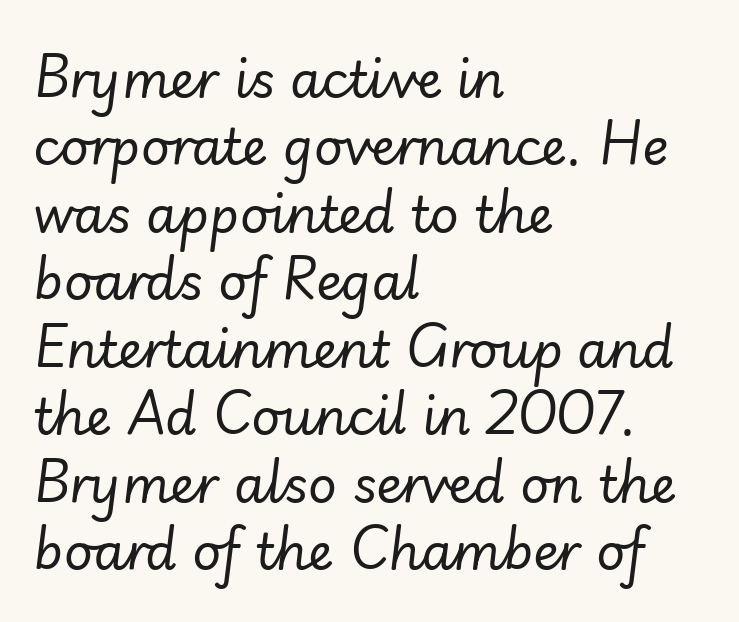
Q: Is the text bold? A: No.
Q: Is the text italic (slanted)? A: Yes, it leans right by about 7 degrees.
Q: Is the text underlined? A: No.
Q: How is the paragraph aligned? A: Left-aligned.
Q: Is the spacing between letters normal or unusually wide? A: Normal.
Q: Is the spacing between lines tight, normal or loose? A: Normal.
Q: Width (condensed, normal, or wide)? A: Normal.
Q: Stroke contrast? A: Low.
Q: x-height? A: Small.
Q: Monospaced? A: No.
